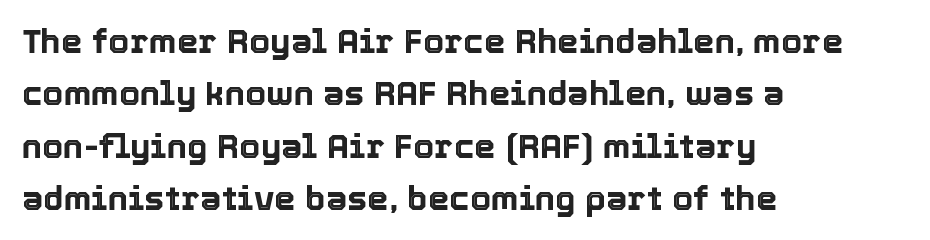
Q: Is the text italic (slanted)? A: No, it is upright.
Q: Is the text underlined? A: No.
Q: How is the paragraph aligned? A: Left-aligned.
Q: Is the spacing between letters normal or unusually wide? A: Normal.
Q: Is the spacing between lines tight, normal or loose? A: Normal.
Q: Width (condensed, normal, or wide)? A: Normal.
Q: x-height? A: Medium.
Q: Monospaced? A: No.
